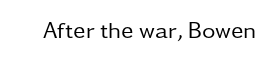
The image shows 23 px text type, upright; set normal letter spacing, not underlined.
